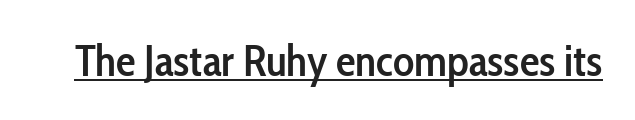
Emphasis is given by a line drawn under the lettering. Caption: semibold face, moderately heavy strokes. The rendering uses natural spacing where letterforms have individual widths. Does the lettering tilt? It doesn't — this is upright. The typeface chosen for these lines omits serifs. Words appear dense and cohesive because spacing is normal.
